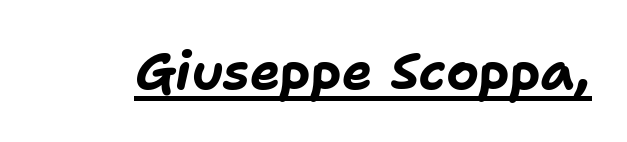
Q: Is the text bold? A: Yes.
Q: Is the text italic (slanted)? A: Yes, it leans right by about 11 degrees.
Q: Is the text underlined? A: Yes.
Q: Is the spacing between letters normal or unusually wide? A: Normal.
Q: Width (condensed, normal, or wide)? A: Normal.
Q: Stroke contrast? A: Low.
Q: x-height? A: Medium.
Q: Monospaced? A: No.
